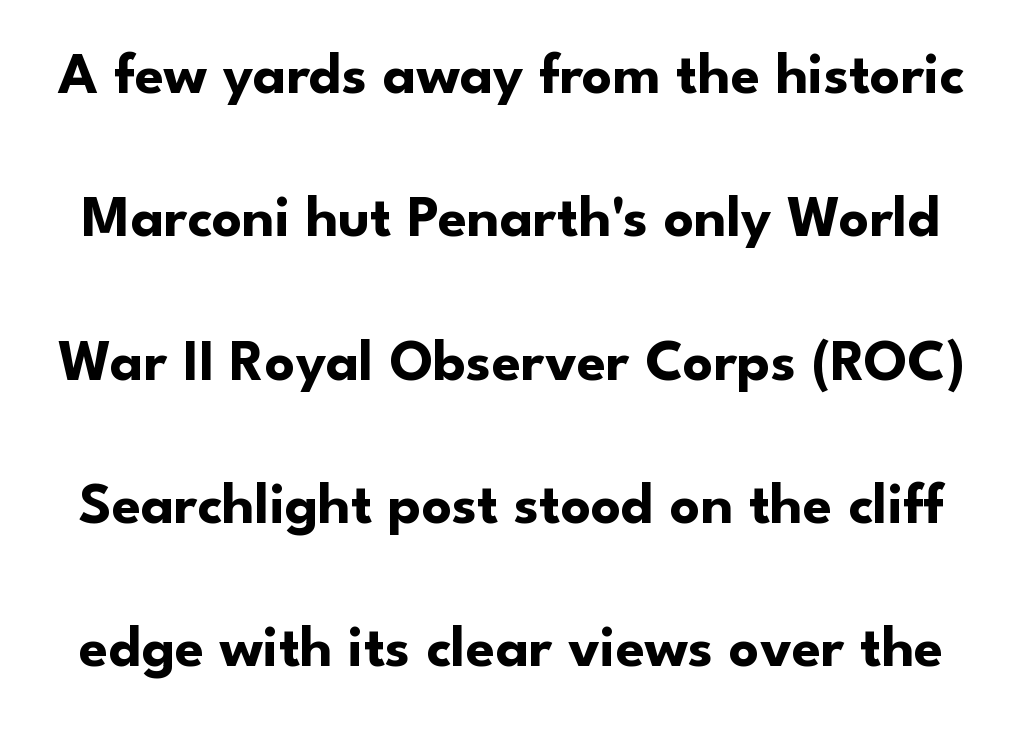
The image shows 59 px bold sans-serif type, upright; set loose line spacing (2.43x), normal letter spacing, not underlined; low stroke contrast and a small x-height.
